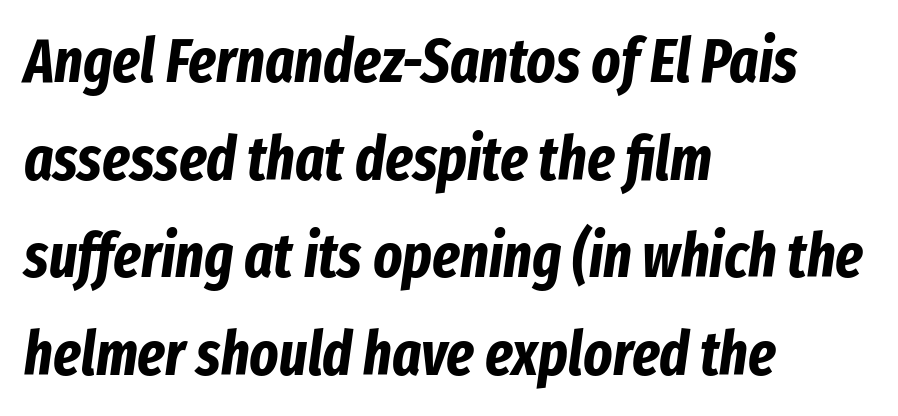
{"italic": "yes", "lean": "right", "slant_degrees": 8, "bold": "yes", "weight": "bold", "width": "condensed", "stroke_contrast": "low", "x_height": "medium", "monospaced": "no", "underline": "no", "align": "left", "line_spacing": "normal", "line_spacing_ratio": 1.6, "letter_spacing": "normal", "letter_spacing_em": 0.0, "glyph_px": 61}
